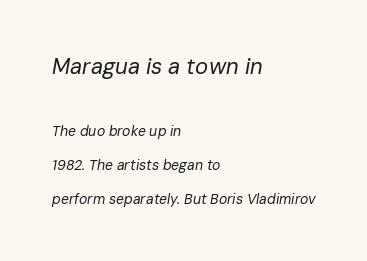
The image shows 22 px text type, italic (leaning right); set left-aligned, loose line spacing (2.4x), normal letter spacing, not underlined; the first (top) block is 1.57x larger.
